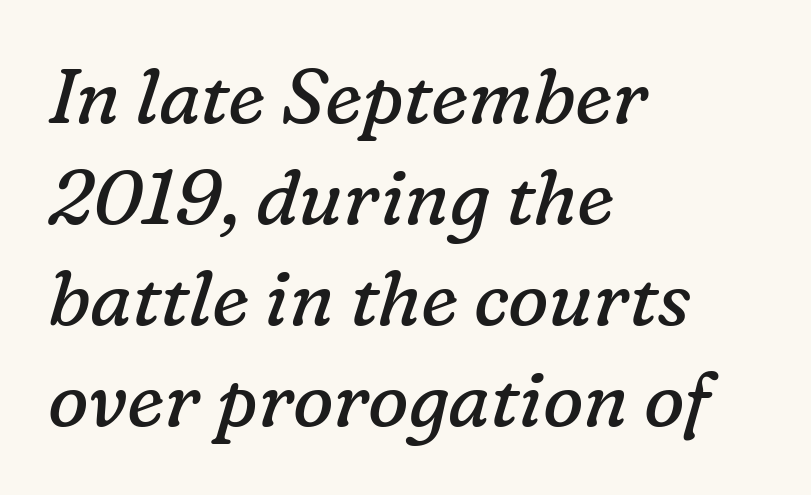
The image shows 76 px regular-weight serif type, italic (leaning right); set left-aligned, normal line spacing (1.33x), normal letter spacing, not underlined; low stroke contrast and a medium x-height.
